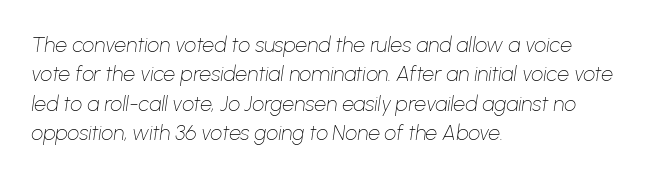
{"italic": "yes", "lean": "right", "slant_degrees": 8, "bold": "no", "underline": "no", "align": "left", "line_spacing": "normal", "line_spacing_ratio": 1.4, "letter_spacing": "normal", "letter_spacing_em": 0.0, "glyph_px": 21}
